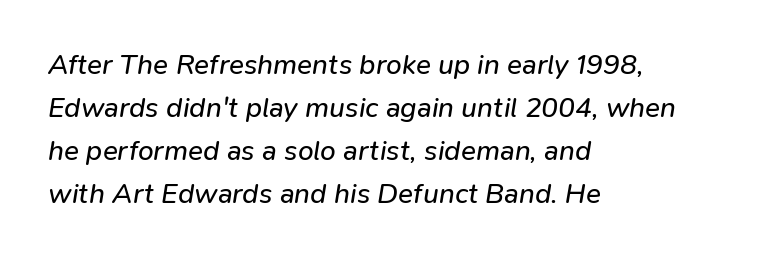
A typesetter would call this leading conventional body-copy spacing. Look at the tracking — it's just the regular setting, nothing added. The passage shown is typed in a proportional face where columns would drift. Weight: not bold — regular or lighter.
